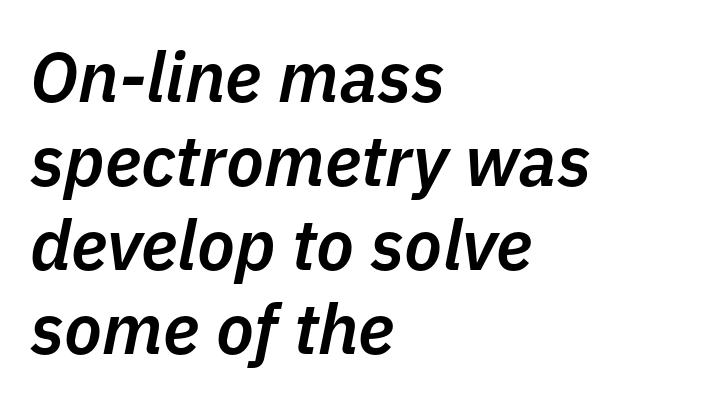
{"italic": "yes", "lean": "right", "slant_degrees": 11, "bold": "semi", "weight": "semibold", "width": "normal", "stroke_contrast": "low", "x_height": "medium", "monospaced": "no", "underline": "no", "align": "left", "line_spacing_ratio": 1.2, "letter_spacing": "normal", "letter_spacing_em": 0.0, "glyph_px": 70}
